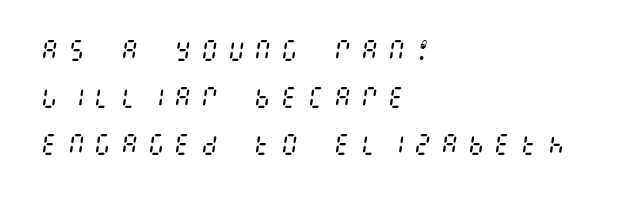
Q: Is the text bold? A: No.
Q: Is the text italic (slanted)? A: Yes, it leans right by about 8 degrees.
Q: Is the text underlined? A: No.
Q: How is the paragraph aligned? A: Left-aligned.
Q: Is the spacing between letters normal or unusually wide? A: Unusually wide.
Q: Is the spacing between lines tight, normal or loose? A: Loose.
